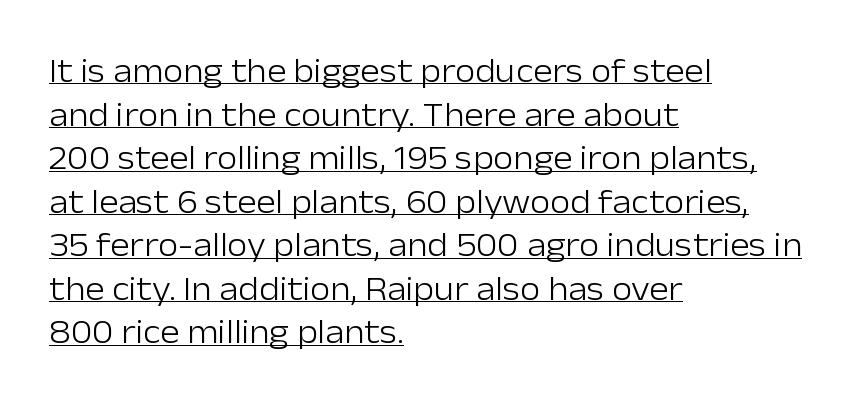
{"serif": "no", "italic": "no", "bold": "no", "weight": "light", "width": "normal", "stroke_contrast": "low", "x_height": "medium", "monospaced": "no", "underline": "yes", "align": "left", "line_spacing": "normal", "line_spacing_ratio": 1.32, "letter_spacing": "normal", "letter_spacing_em": 0.0, "glyph_px": 33}
